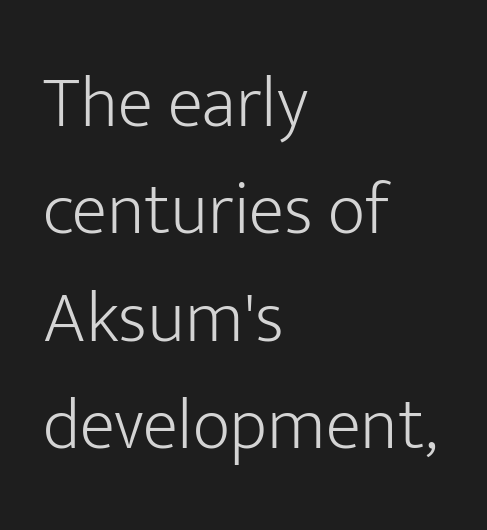
{"serif": "no", "italic": "no", "bold": "no", "weight": "light", "width": "normal", "stroke_contrast": "low", "x_height": "medium", "monospaced": "no", "underline": "no", "align": "left", "line_spacing": "normal", "line_spacing_ratio": 1.47, "letter_spacing": "normal", "letter_spacing_em": 0.0, "glyph_px": 73}
